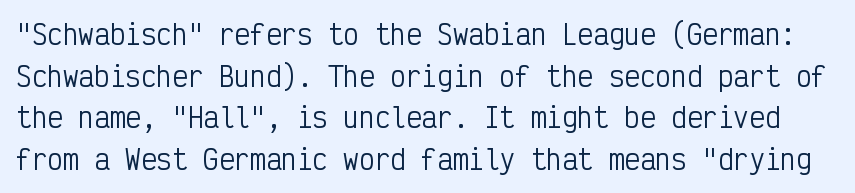
The image shows 26 px text type, upright; set normal line spacing (1.6x), normal letter spacing, not underlined.
